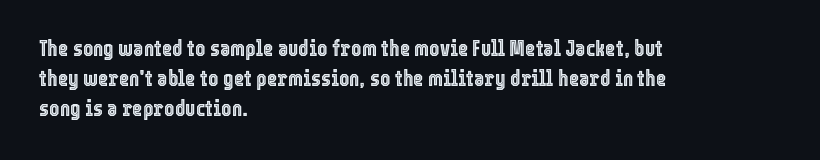
Q: Is the text italic (slanted)? A: No, it is upright.
Q: Is the text underlined? A: No.
Q: How is the paragraph aligned? A: Left-aligned.
Q: Is the spacing between letters normal or unusually wide? A: Normal.
Q: Is the spacing between lines tight, normal or loose? A: Normal.
